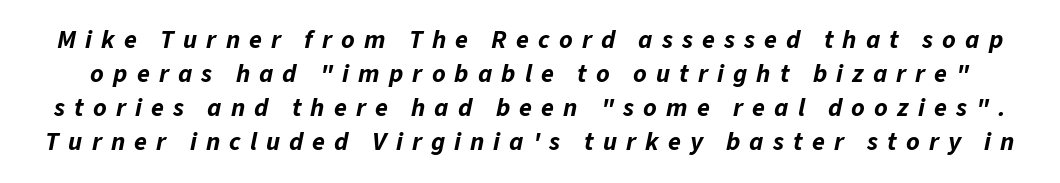
Q: Is the text bold? A: Yes.
Q: Is the text italic (slanted)? A: Yes, it leans right by about 11 degrees.
Q: Is the text underlined? A: No.
Q: Is the spacing between letters normal or unusually wide? A: Unusually wide.
Q: Is the spacing between lines tight, normal or loose? A: Normal.
